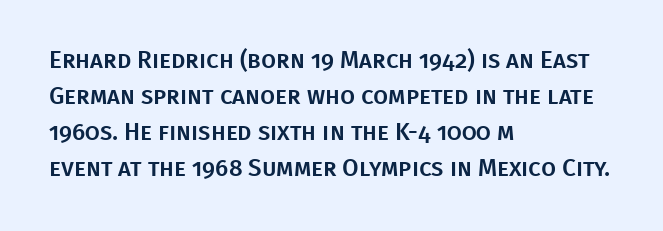
You can tell it's not italic because the verticals are truly vertical. Whoever set this chose a conventional vertical rhythm. The line texture is even and compact thanks to regular tracking. Each row of text sits above clean, open space.
